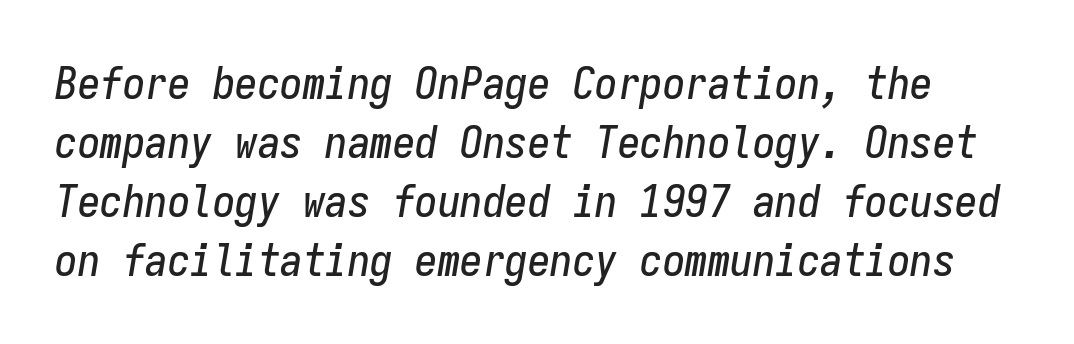
Q: Is the text italic (slanted)? A: Yes, it leans right by about 9 degrees.
Q: Is the text underlined? A: No.
Q: Is the spacing between letters normal or unusually wide? A: Normal.
Q: Is the spacing between lines tight, normal or loose? A: Normal.
Q: Width (condensed, normal, or wide)? A: Condensed.
Q: Stroke contrast? A: Low.
Q: x-height? A: Medium.
Q: Monospaced? A: Yes.
